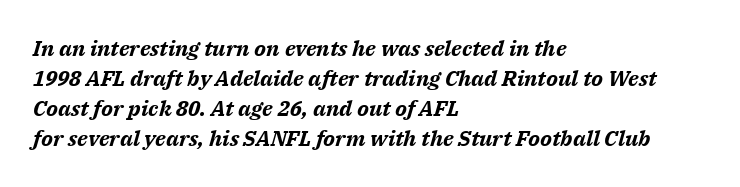
{"italic": "yes", "lean": "right", "slant_degrees": 14, "bold": "yes", "underline": "no", "align": "left", "line_spacing": "normal", "line_spacing_ratio": 1.37, "letter_spacing": "normal", "letter_spacing_em": 0.0, "glyph_px": 22}
